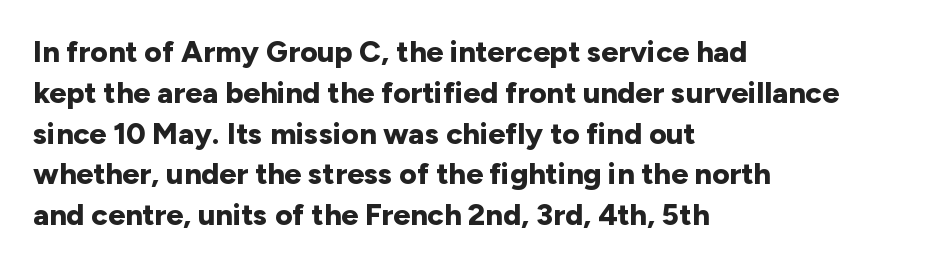
The image shows 30 px bold sans-serif type, upright; set left-aligned, normal line spacing (1.36x), normal letter spacing, not underlined; low stroke contrast and a medium x-height.
